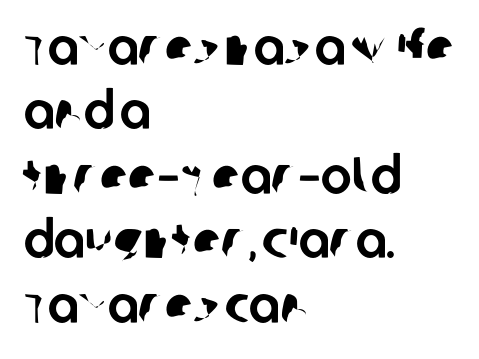
{"serif": "no", "width": "normal", "stroke_contrast": "low", "x_height": "large", "monospaced": "no", "underline": "no", "align": "left", "line_spacing_ratio": 1.24, "letter_spacing": "normal", "letter_spacing_em": 0.0, "glyph_px": 52}
